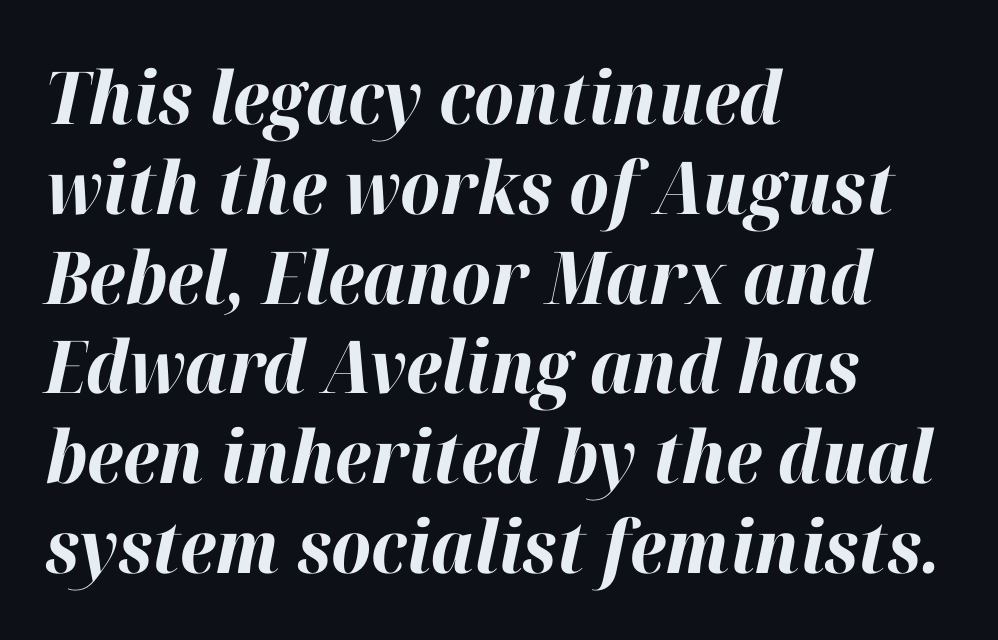
Strong, thick strokes mark this as bold type. Designer's note — italics engaged. The tracking reads as untouched default to a designer's eye. Rule under the text: the space is simply empty.
